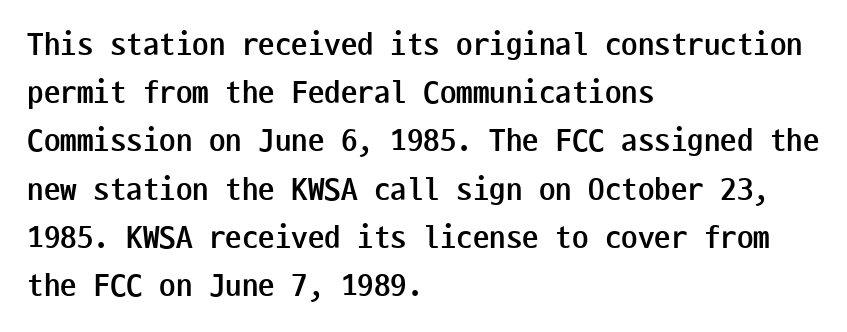
Look at the tracking — it's just the regular setting, nothing added. This block has exactly the height ordinary leading produces. Heft: maximum for text — a bold. Left-aligned paragraph, ragged on the right.
